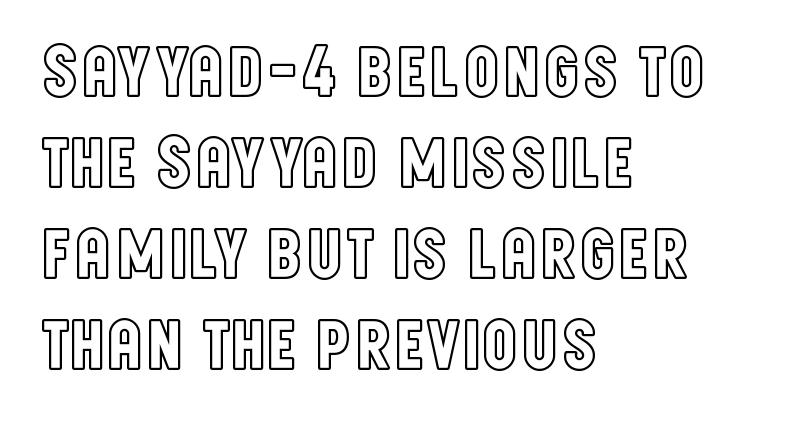
Q: Is the text italic (slanted)? A: No, it is upright.
Q: Is the text underlined? A: No.
Q: How is the paragraph aligned? A: Left-aligned.
Q: Is the spacing between letters normal or unusually wide? A: Normal.
Q: Width (condensed, normal, or wide)? A: Condensed.
Q: x-height? A: Large.
Q: Monospaced? A: No.
